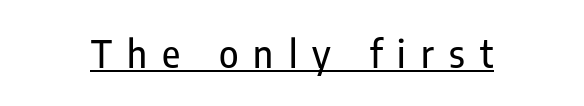
Q: Is the text italic (slanted)? A: No, it is upright.
Q: Is the typeface a serif or a sans-serif typeface? A: Sans-serif.
Q: Is the text underlined? A: Yes.
Q: Is the spacing between letters normal or unusually wide? A: Unusually wide.
Q: Width (condensed, normal, or wide)? A: Condensed.
Q: Stroke contrast? A: Low.
Q: x-height? A: Medium.
Q: Monospaced? A: No.
